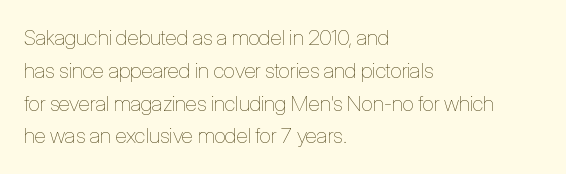
The image shows 21 px text type, upright; set left-aligned, normal line spacing (1.56x), normal letter spacing, not underlined.
